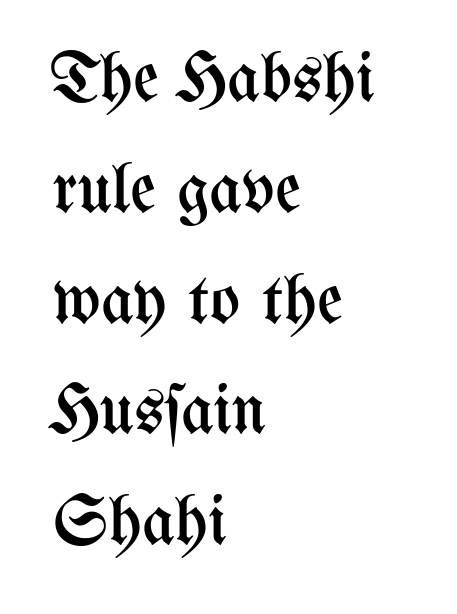
The passage shown is not underscored anywhere. Baseline-to-baseline distance is the conventional proportion of letter height. Posture: vertical. Layout note: lines flush left.
